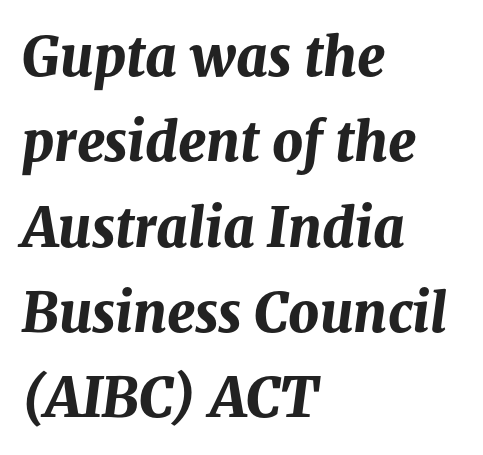
Q: Is the text bold? A: Yes.
Q: Is the text italic (slanted)? A: Yes, it leans right by about 8 degrees.
Q: Is the text underlined? A: No.
Q: How is the paragraph aligned? A: Left-aligned.
Q: Is the spacing between letters normal or unusually wide? A: Normal.
Q: Is the spacing between lines tight, normal or loose? A: Normal.
Q: Width (condensed, normal, or wide)? A: Normal.
Q: Stroke contrast? A: Medium.
Q: x-height? A: Medium.
Q: Monospaced? A: No.
